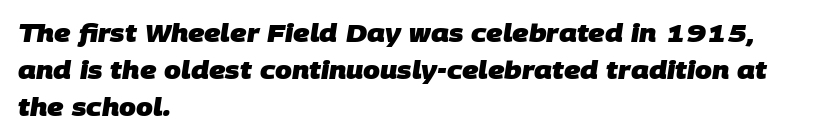
{"bold": "yes", "underline": "no", "align": "left", "line_spacing": "normal", "line_spacing_ratio": 1.54, "letter_spacing": "normal", "letter_spacing_em": 0.0, "glyph_px": 24}
